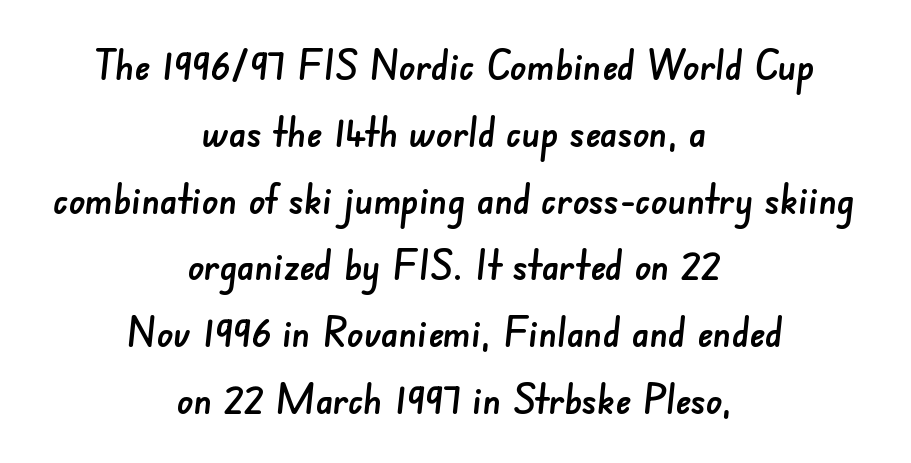
The image shows 41 px sans-serif type; set centered, normal line spacing (1.63x), normal letter spacing, not underlined; low stroke contrast and a small x-height.
